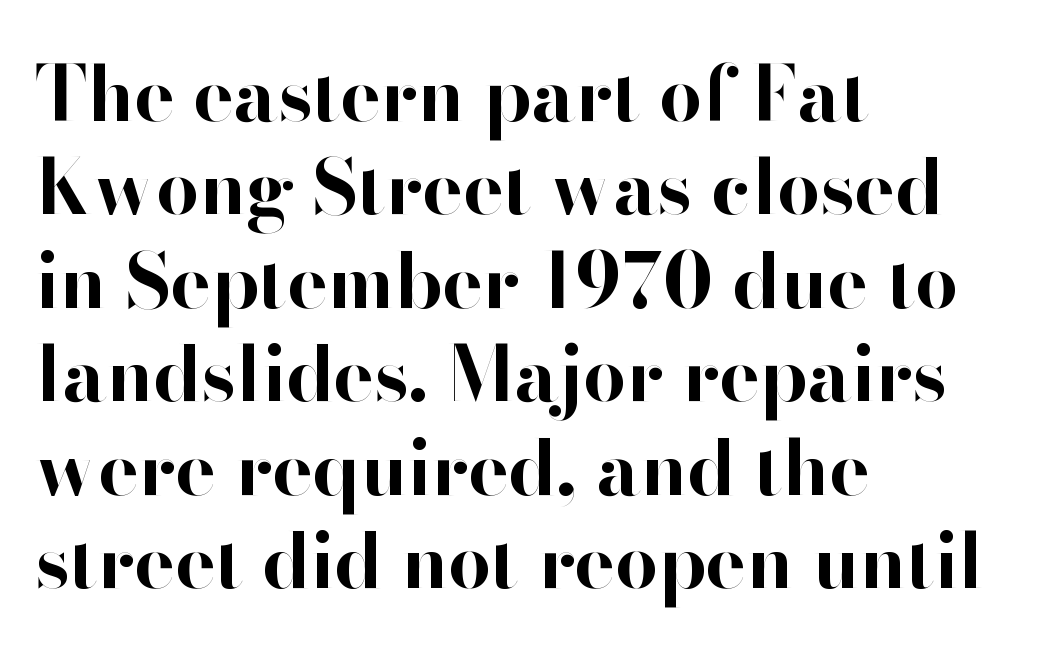
{"serif": "no", "italic": "no", "bold": "yes", "weight": "bold", "width": "normal", "stroke_contrast": "high", "x_height": "small", "monospaced": "no", "underline": "no", "align": "left", "line_spacing_ratio": 1.23, "letter_spacing": "normal", "letter_spacing_em": 0.0, "glyph_px": 76}
